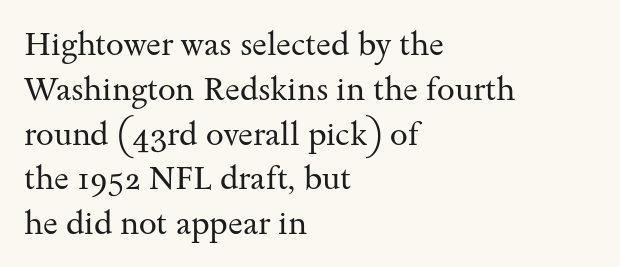
The lines sit at an ordinary, default distance from one another. Check the space under the baseline: it is left empty. Stroke terminals: seriffed. Each letter keeps its own natural width here, so spacing adapts to shape. This reads as an unemphasized weight, regular at the heaviest. Notice how the stems are strictly vertical — no italics here.
